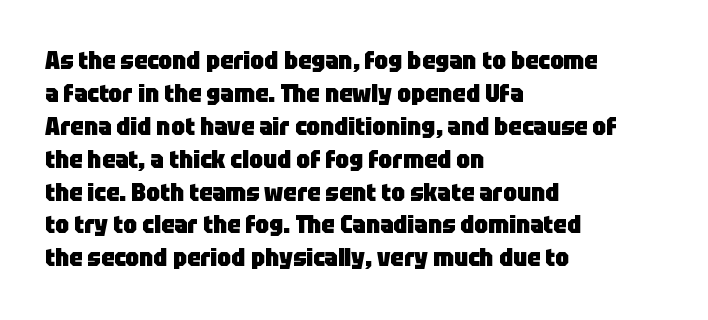
{"italic": "no", "bold": "yes", "underline": "no", "align": "left", "line_spacing": "normal", "line_spacing_ratio": 1.37, "letter_spacing": "normal", "letter_spacing_em": 0.0, "glyph_px": 24}
